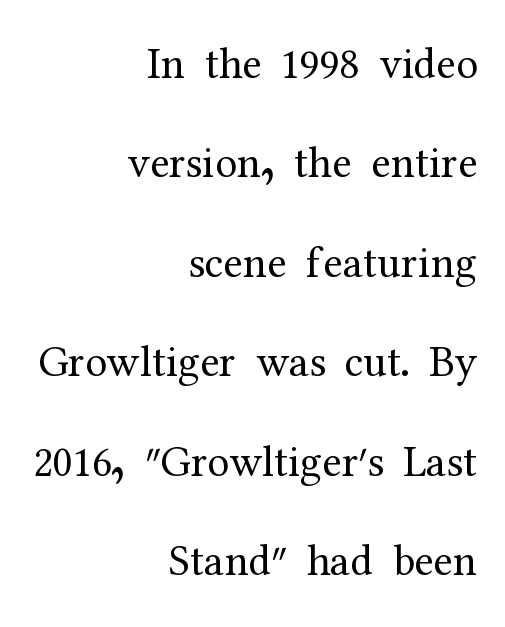
Look at the bottom of the vertical strokes: they flare into serifs here. Caption: standard tracking, unaltered. Compared with a flush-left layout, this one pins lines to the opposite, right side. The type sits square on the baseline with zero lean. Honestly, there is no underline to notice here at all. Horizontal bands of white between lines are thick stripes.
